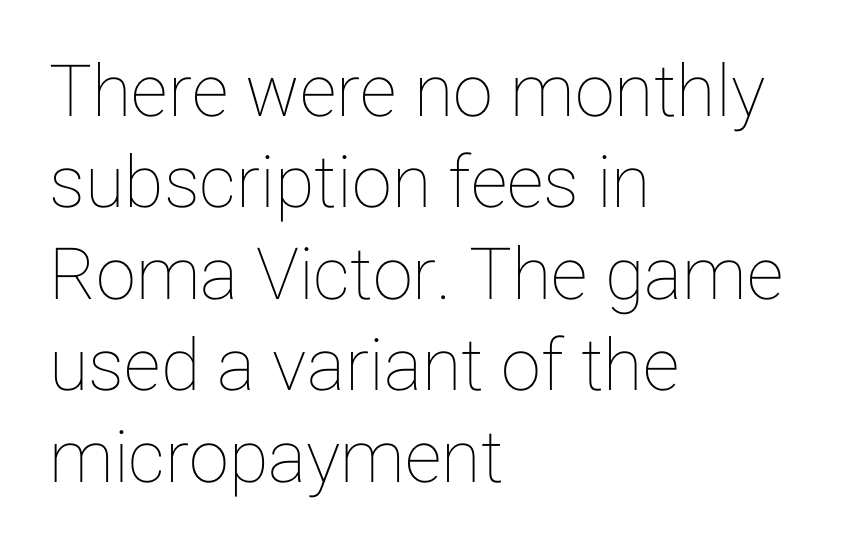
Q: Is the text italic (slanted)? A: No, it is upright.
Q: Is the text underlined? A: No.
Q: How is the paragraph aligned? A: Left-aligned.
Q: Is the spacing between letters normal or unusually wide? A: Normal.
Q: Is the spacing between lines tight, normal or loose? A: Normal.
Q: Width (condensed, normal, or wide)? A: Normal.
Q: Stroke contrast? A: Low.
Q: x-height? A: Medium.
Q: Monospaced? A: No.
